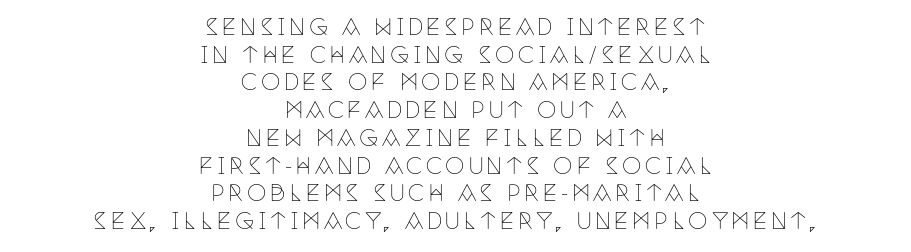
The image shows 22 px text type, upright; set centered, normal line spacing (1.26x), not underlined.
